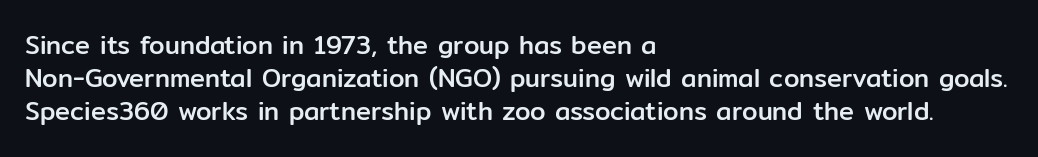
{"italic": "no", "underline": "no", "align": "left", "line_spacing": "normal", "line_spacing_ratio": 1.33, "letter_spacing": "normal", "letter_spacing_em": 0.0, "glyph_px": 25}
